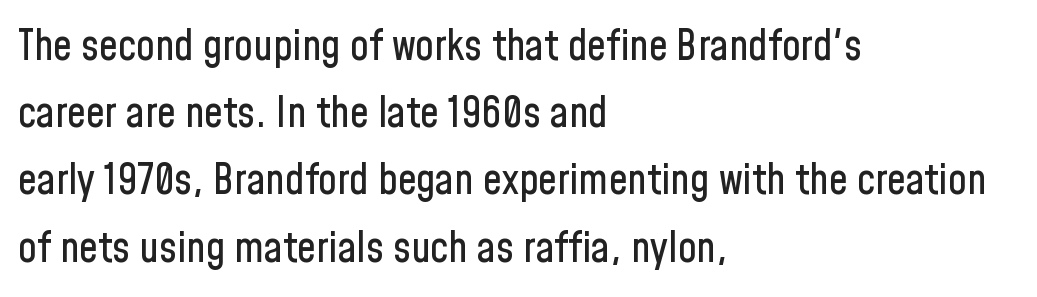
The paragraph has a hard left edge and a soft right edge. Character widths vary here, with narrow letters taking less room than wide ones. Classification — sans serif. Is there any slant? The stems are plumb.
